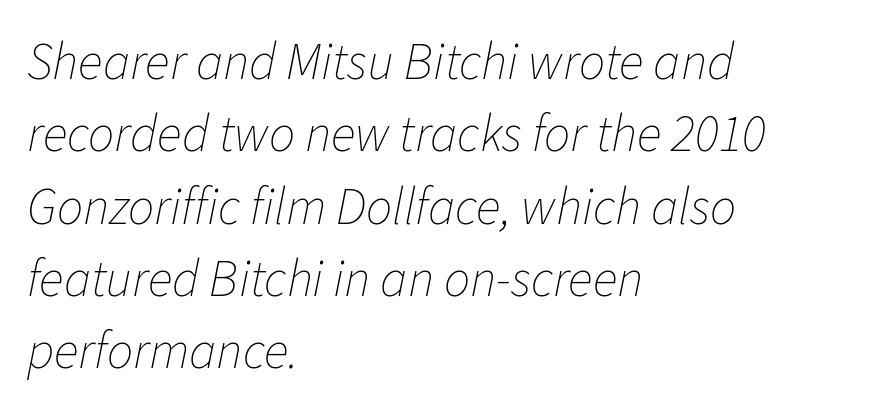
{"italic": "yes", "lean": "right", "slant_degrees": 11, "bold": "no", "weight": "thin", "width": "normal", "stroke_contrast": "low", "x_height": "medium", "monospaced": "no", "underline": "no", "align": "left", "line_spacing": "normal", "line_spacing_ratio": 1.39, "letter_spacing": "normal", "letter_spacing_em": 0.0, "glyph_px": 52}
